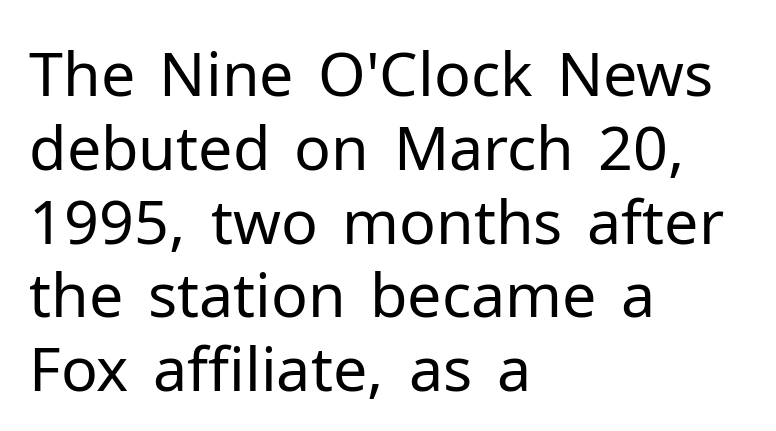
What kind of face is this? One without serifs — a sans. This sample uses an upright cut, with every glyph sitting square on the baseline. The line texture is even and compact thanks to regular tracking. No heavy texture on the line: the type isn't bold. The gap between lines stays unmarked.
